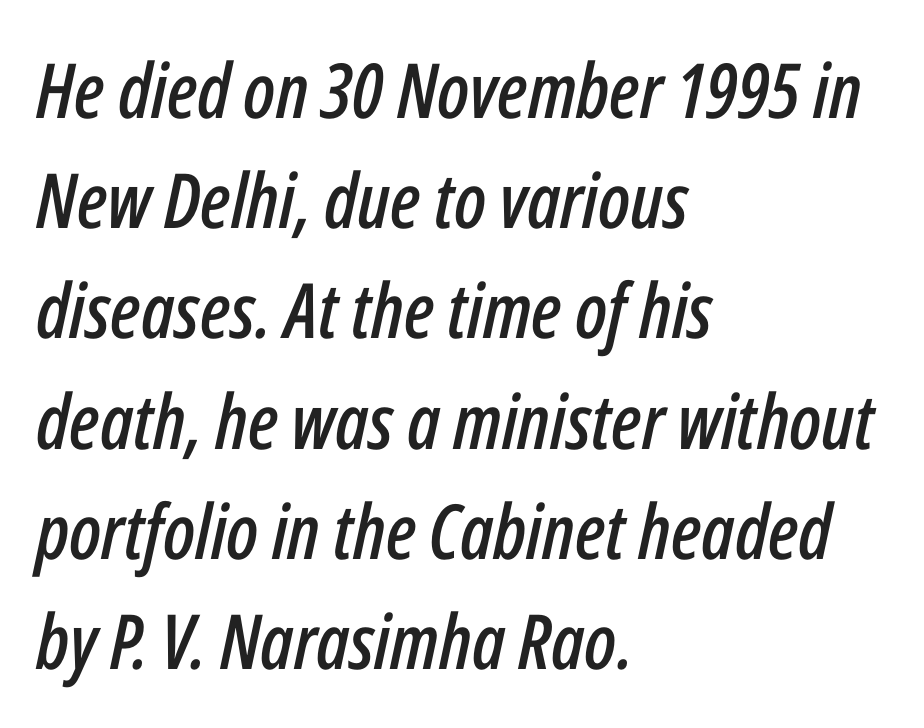
Underlining? Definitely not there. Here the designer chose a conventional face with non-uniform glyph widths. The passage is arranged the way most books set body copy — flush left. Default kerning and tracking; the words read as compact shapes. The vertical gap from one line to the next is medium. This is oblique type, the kind used for emphasis or titles.
